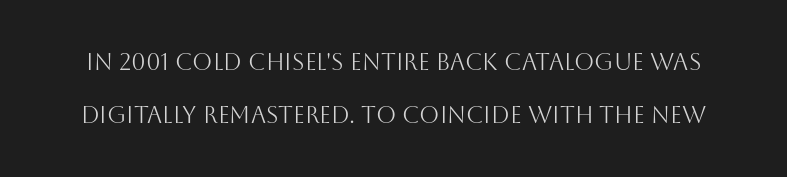
Q: Is the text bold? A: No.
Q: Is the text italic (slanted)? A: No, it is upright.
Q: Is the text underlined? A: No.
Q: Is the spacing between letters normal or unusually wide? A: Normal.
Q: Is the spacing between lines tight, normal or loose? A: Loose.
